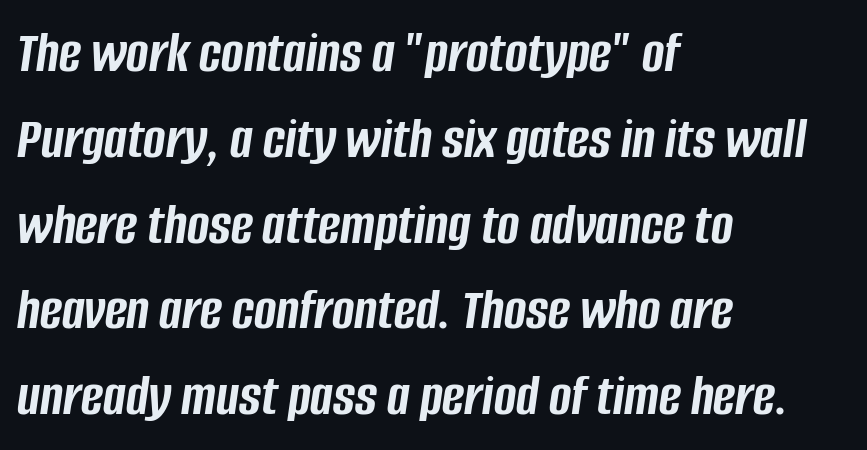
Q: Is the text bold? A: Yes.
Q: Is the text italic (slanted)? A: Yes, it leans right by about 8 degrees.
Q: Is the text underlined? A: No.
Q: How is the paragraph aligned? A: Left-aligned.
Q: Is the spacing between letters normal or unusually wide? A: Normal.
Q: Is the spacing between lines tight, normal or loose? A: Normal.
Q: Width (condensed, normal, or wide)? A: Condensed.
Q: Stroke contrast? A: Low.
Q: x-height? A: Large.
Q: Monospaced? A: No.
